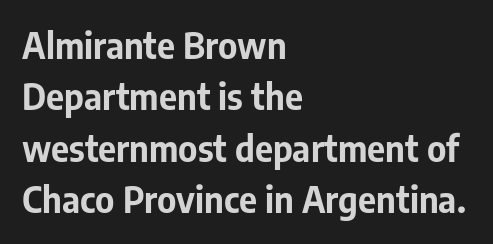
The image shows 35 px bold sans-serif type, upright; set left-aligned, normal line spacing (1.47x), normal letter spacing, not underlined; low stroke contrast and a medium x-height.
